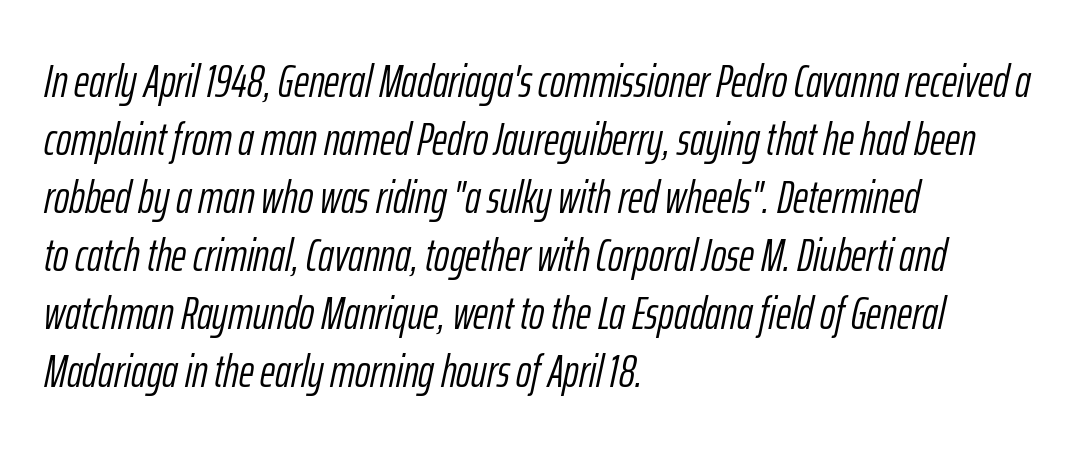
Q: Is the text bold? A: No.
Q: Is the text italic (slanted)? A: Yes, it leans right by about 12 degrees.
Q: Is the text underlined? A: No.
Q: How is the paragraph aligned? A: Left-aligned.
Q: Is the spacing between letters normal or unusually wide? A: Normal.
Q: Is the spacing between lines tight, normal or loose? A: Normal.
Q: Width (condensed, normal, or wide)? A: Condensed.
Q: Stroke contrast? A: Low.
Q: x-height? A: Medium.
Q: Monospaced? A: No.
